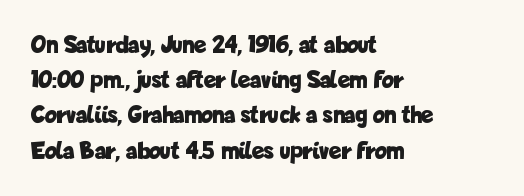
The image shows 25 px bold type, upright; set left-aligned, normal line spacing (1.41x), normal letter spacing, not underlined.
